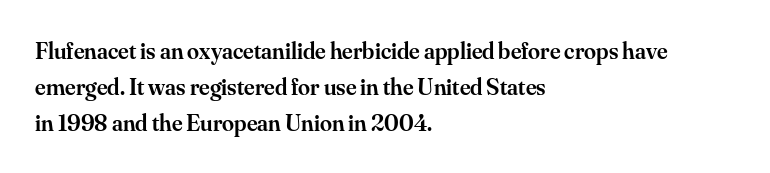
The type is set solid horizontally, with unmodified tracking. The space beneath each line is pristine and unruled. The passage shown stacks its lines at a standard gap. Visually the block forms a straight wall on the left and a jagged coastline on the right. The characters look somewhat weighty, a semibold short of true bold.
